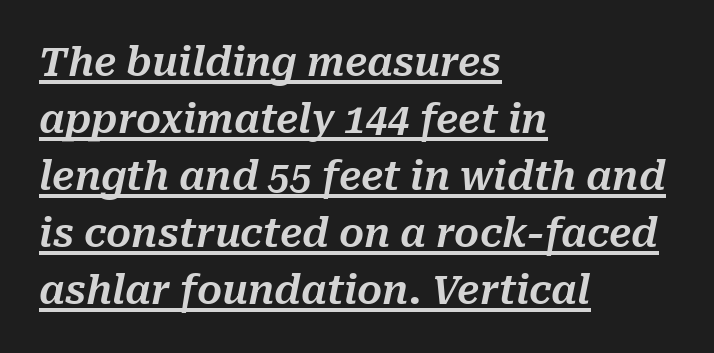
The glyphs look as if they've been sheared to an angle. Honestly, the row spacing looks completely unremarkable. These lines are set flush left with a ragged right edge. You can see a thin bar hugging the bottom of the glyphs. Proportional: the letters do not fall into vertical columns.
